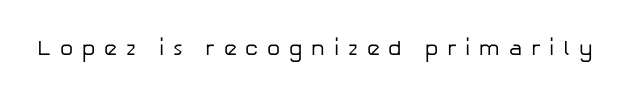
Q: Is the text bold? A: No.
Q: Is the text italic (slanted)? A: No, it is upright.
Q: Is the text underlined? A: No.
Q: Is the spacing between letters normal or unusually wide? A: Unusually wide.
